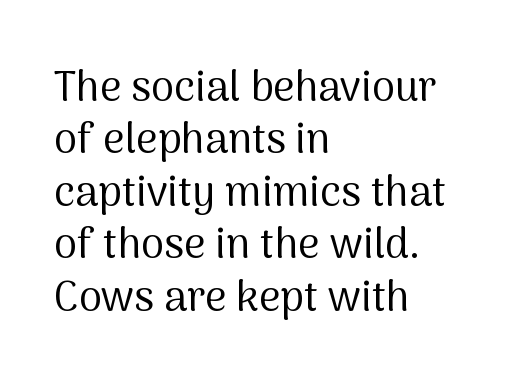
A typesetter would call this leading conventional body-copy spacing. The rendering anchors every line to the left-hand side. Is the stroke heavy? The answer is a plain regular-or-lighter. Letterform terminals end flat and unadorned throughout the passage. The gaps between neighbouring characters are ordinary and unremarkable.
